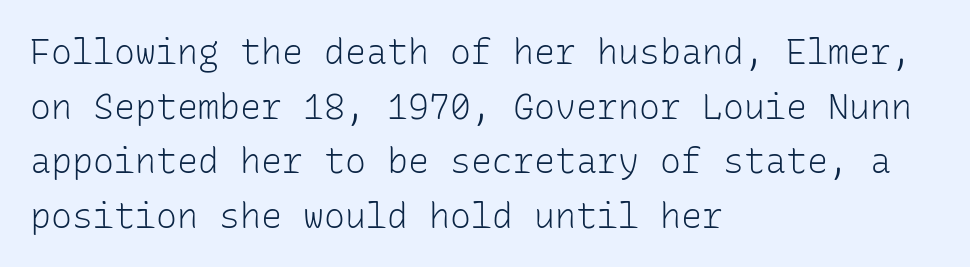
Q: Is the text bold? A: No.
Q: Is the text italic (slanted)? A: No, it is upright.
Q: Is the typeface a serif or a sans-serif typeface? A: Sans-serif.
Q: Is the text underlined? A: No.
Q: How is the paragraph aligned? A: Left-aligned.
Q: Is the spacing between letters normal or unusually wide? A: Normal.
Q: Is the spacing between lines tight, normal or loose? A: Normal.
Q: Width (condensed, normal, or wide)? A: Normal.
Q: Stroke contrast? A: Low.
Q: x-height? A: Medium.
Q: Monospaced? A: Yes.
